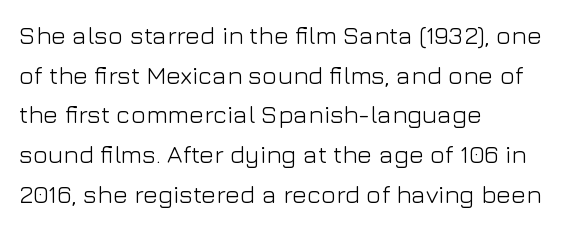
Q: Is the text bold? A: No.
Q: Is the text italic (slanted)? A: No, it is upright.
Q: Is the text underlined? A: No.
Q: How is the paragraph aligned? A: Left-aligned.
Q: Is the spacing between letters normal or unusually wide? A: Normal.
Q: Is the spacing between lines tight, normal or loose? A: Normal.
